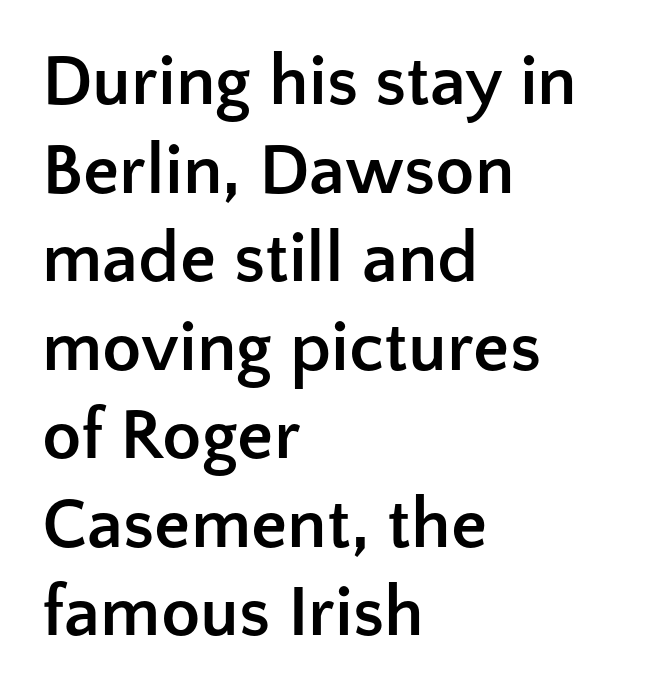
Weight: bold. Varying glyph widths throughout — classic text-font behaviour. The lines are quadded left. This sample uses plain, unmodified letter spacing. The glyphs are unaccompanied by any horizontal stroke below them.
